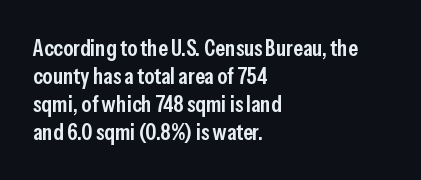
Alignment: flush left. Short note: letters normally spaced. The space directly below the letters is spotless. It's the straight-up-and-down kind of type. Stroke thickness is moderately raised; the sample reads as semibold.
